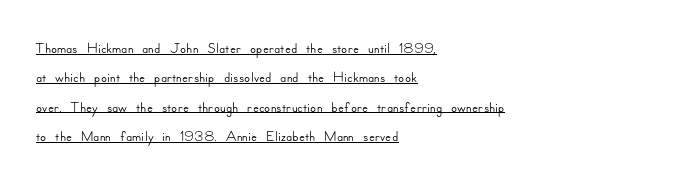
Tracking value appears to be zero — textbook default spacing. The letters stand straight up with perfectly vertical stems. The vertical gap from one line to the next is medium. This sample is left-justified, so line endings fall wherever the words run out. Decoration check: the copy is underlined.
